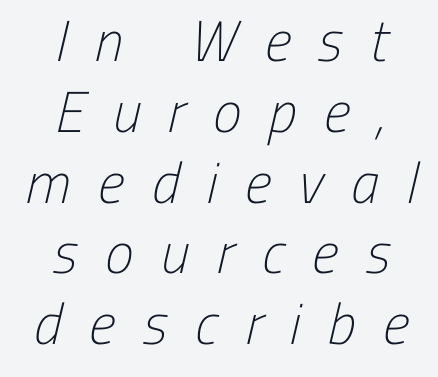
Q: Is the text bold? A: No.
Q: Is the typeface a serif or a sans-serif typeface? A: Sans-serif.
Q: Is the text underlined? A: No.
Q: How is the paragraph aligned? A: Centered.
Q: Is the spacing between letters normal or unusually wide? A: Unusually wide.
Q: Width (condensed, normal, or wide)? A: Condensed.
Q: Stroke contrast? A: Low.
Q: x-height? A: Medium.
Q: Monospaced? A: No.
